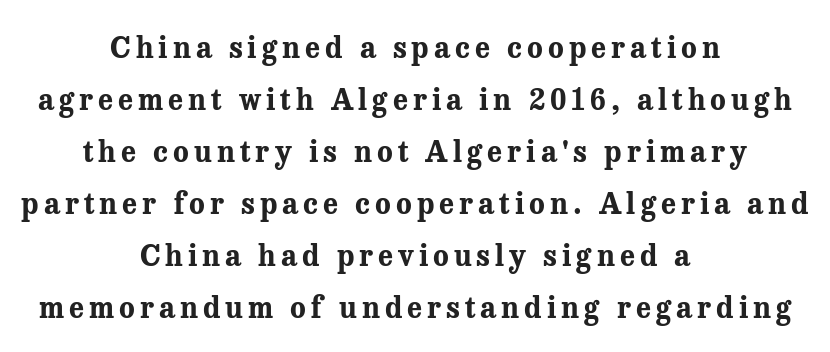
The image shows 29 px bold serif type, upright; set centered, line spacing 1.79x, not underlined; medium stroke contrast and a medium x-height.
